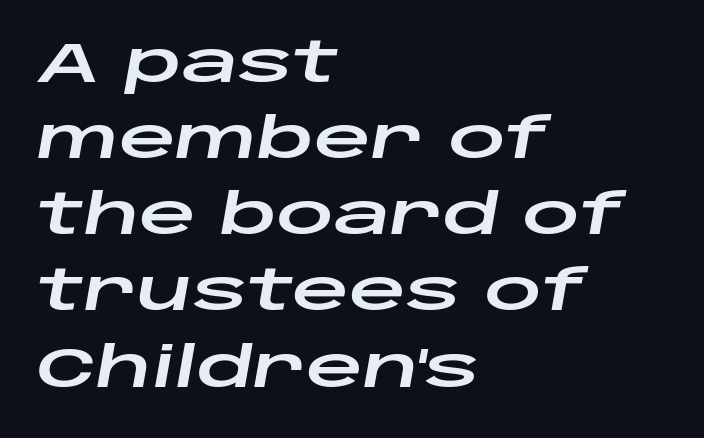
The typography opts for an oblique posture over an upright one. Letters rest on an invisible, unmarked baseline. Glyph-to-glyph distance matches everyday printed text. Here the designer chose a conventional face with non-uniform glyph widths. Leading matches the norm, producing a regular column.
